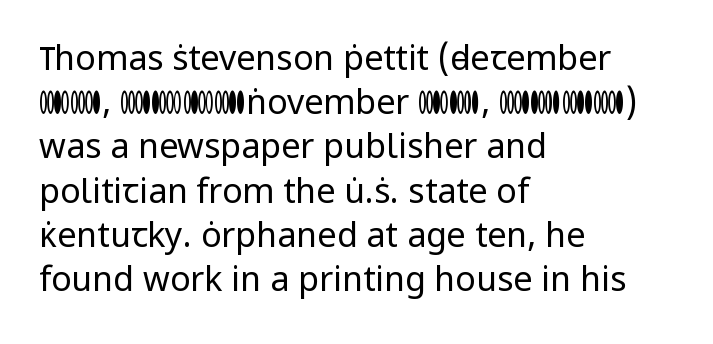
{"serif": "no", "italic": "no", "bold": "no", "weight": "regular", "width": "normal", "stroke_contrast": "low", "x_height": "medium", "monospaced": "no", "underline": "no", "align": "left", "line_spacing": "normal", "line_spacing_ratio": 1.3, "letter_spacing": "normal", "letter_spacing_em": 0.0, "glyph_px": 34}
